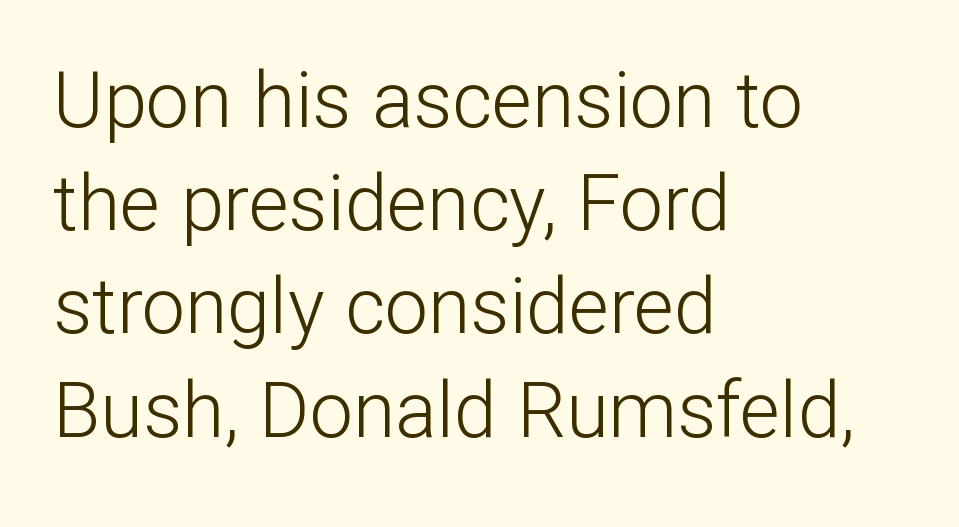
{"serif": "no", "italic": "no", "bold": "no", "weight": "light", "width": "normal", "stroke_contrast": "low", "x_height": "medium", "monospaced": "no", "underline": "no", "align": "left", "line_spacing": "normal", "line_spacing_ratio": 1.34, "letter_spacing": "normal", "letter_spacing_em": 0.0, "glyph_px": 77}
